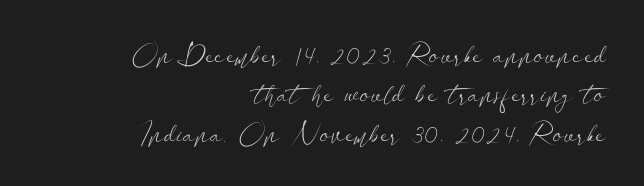
{"serif": "no", "bold": "no", "weight": "light", "width": "wide", "stroke_contrast": "low", "x_height": "small", "monospaced": "no", "underline": "no", "align": "right", "line_spacing": "normal", "line_spacing_ratio": 1.41, "letter_spacing": "normal", "letter_spacing_em": 0.0, "glyph_px": 28}
